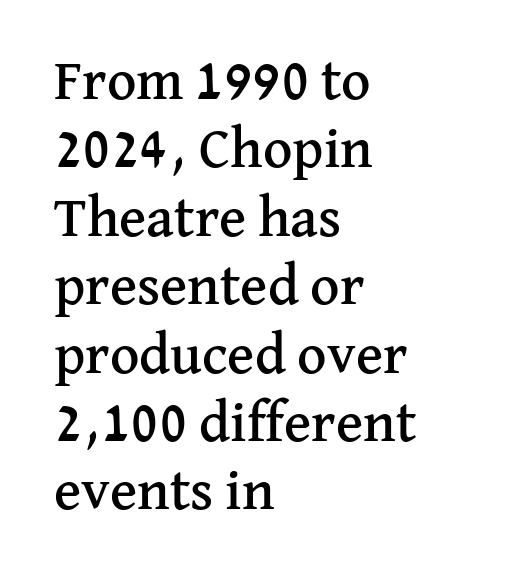
{"serif": "yes", "italic": "no", "width": "normal", "stroke_contrast": "medium", "x_height": "medium", "monospaced": "no", "underline": "no", "align": "left", "line_spacing_ratio": 1.2, "letter_spacing": "normal", "letter_spacing_em": 0.0, "glyph_px": 57}
